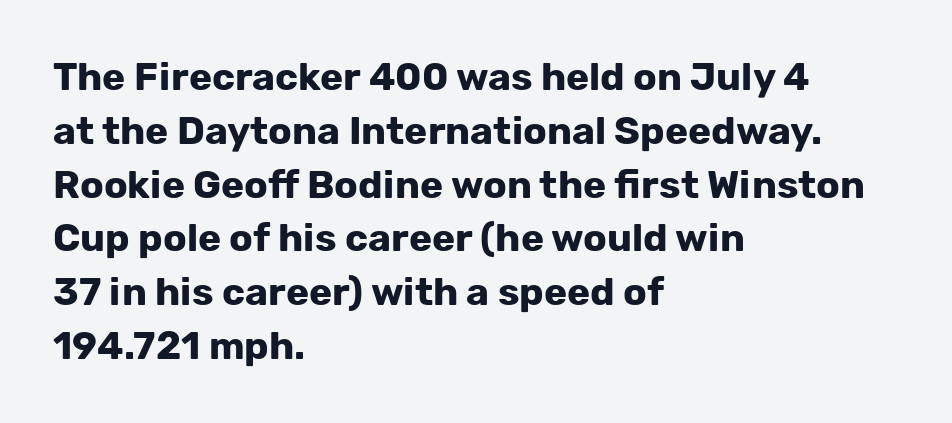
Q: Is the text bold? A: Yes.
Q: Is the text italic (slanted)? A: No, it is upright.
Q: Is the typeface a serif or a sans-serif typeface? A: Sans-serif.
Q: Is the text underlined? A: No.
Q: How is the paragraph aligned? A: Left-aligned.
Q: Is the spacing between letters normal or unusually wide? A: Normal.
Q: Is the spacing between lines tight, normal or loose? A: Normal.
Q: Width (condensed, normal, or wide)? A: Normal.
Q: Stroke contrast? A: Low.
Q: x-height? A: Medium.
Q: Monospaced? A: No.
